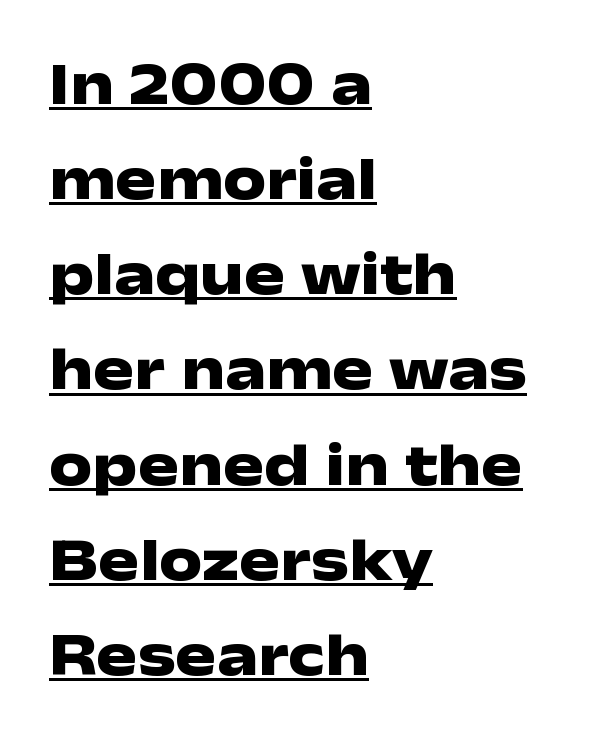
Q: Is the text bold? A: Yes.
Q: Is the text italic (slanted)? A: No, it is upright.
Q: Is the typeface a serif or a sans-serif typeface? A: Sans-serif.
Q: Is the text underlined? A: Yes.
Q: How is the paragraph aligned? A: Left-aligned.
Q: Is the spacing between letters normal or unusually wide? A: Normal.
Q: Is the spacing between lines tight, normal or loose? A: Normal.
Q: Width (condensed, normal, or wide)? A: Wide.
Q: Stroke contrast? A: Low.
Q: x-height? A: Medium.
Q: Monospaced? A: No.
